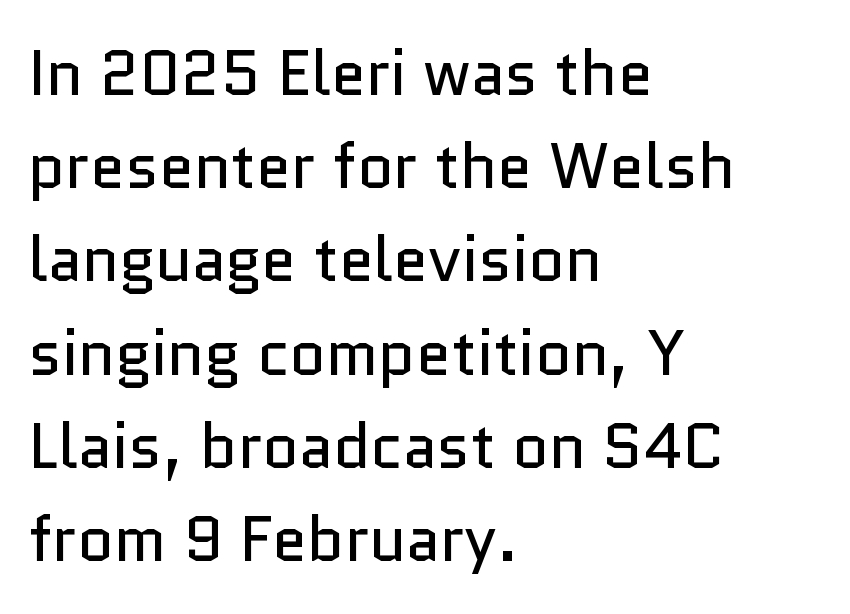
{"serif": "no", "italic": "no", "bold": "no", "weight": "regular", "width": "normal", "stroke_contrast": "low", "x_height": "medium", "monospaced": "no", "underline": "no", "align": "left", "line_spacing": "normal", "line_spacing_ratio": 1.48, "letter_spacing": "normal", "letter_spacing_em": 0.0, "glyph_px": 63}
